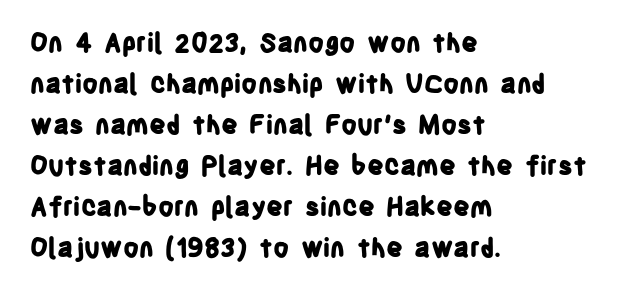
Standard letterfit; no display-style spreading of the glyphs. Compared with typical paragraphs, the rows here are spaced about the same. A bare baseline throughout the passage. Every stem runs plumb, perpendicular to the baseline. The typesetter chose a ragged-right arrangement here. The font is running at its bold setting.
